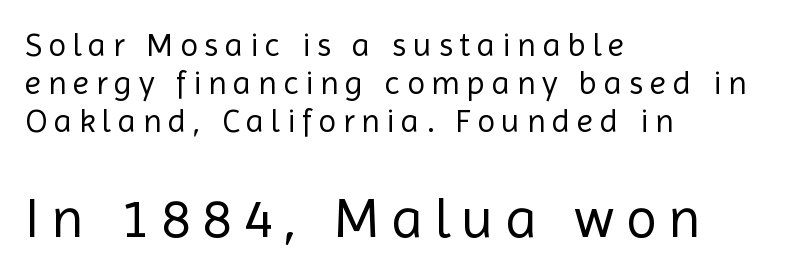
The image shows 57 px regular-weight sans-serif type, upright; set left-aligned, tight line spacing (1.15x), unusually wide letter spacing (+0.2 em), not underlined; the second (bottom) block is 1.73x larger; a medium x-height.
